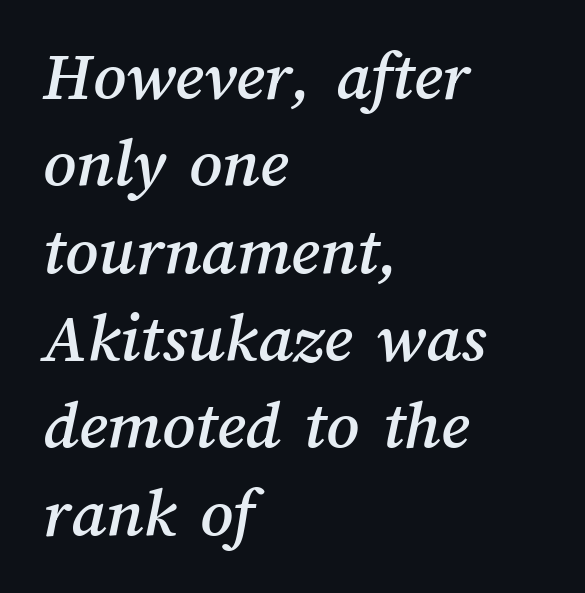
The image shows 71 px text type; set left-aligned, line spacing 1.23x, normal letter spacing, not underlined; medium stroke contrast and a medium x-height.
